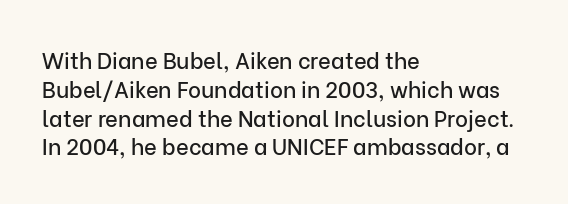
{"italic": "no", "underline": "no", "align": "left", "line_spacing": "normal", "line_spacing_ratio": 1.31, "letter_spacing": "normal", "letter_spacing_em": 0.0, "glyph_px": 22}
